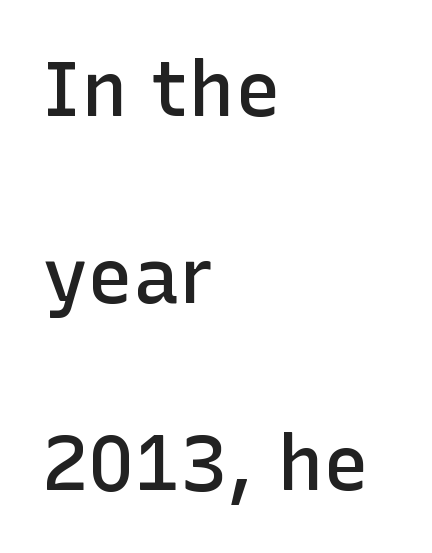
Q: Is the text bold? A: Semi-bold.
Q: Is the text italic (slanted)? A: No, it is upright.
Q: Is the typeface a serif or a sans-serif typeface? A: Sans-serif.
Q: Is the text underlined? A: No.
Q: How is the paragraph aligned? A: Left-aligned.
Q: Is the spacing between letters normal or unusually wide? A: Normal.
Q: Is the spacing between lines tight, normal or loose? A: Loose.
Q: Width (condensed, normal, or wide)? A: Normal.
Q: Stroke contrast? A: Low.
Q: x-height? A: Medium.
Q: Monospaced? A: No.
